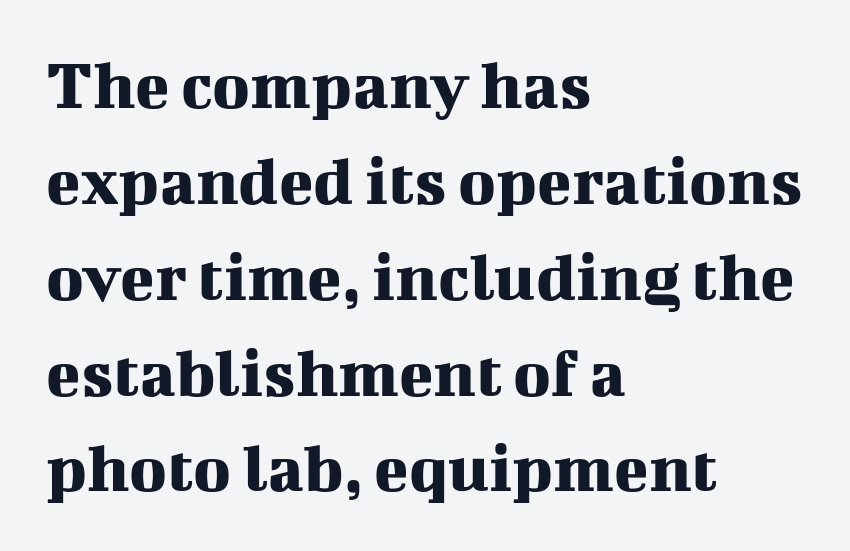
The typesetter chose a ragged-right arrangement here. The face used here is proportionally spaced, like ordinary book or web type. The string is rendered with underlining switched off. Horizontal bands of white between lines are of average thickness.
